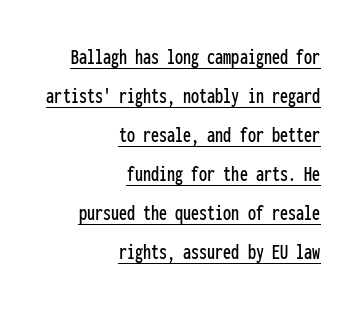
Q: Is the text italic (slanted)? A: No, it is upright.
Q: Is the text underlined? A: Yes.
Q: How is the paragraph aligned? A: Right-aligned.
Q: Is the spacing between letters normal or unusually wide? A: Normal.
Q: Is the spacing between lines tight, normal or loose? A: Normal.
